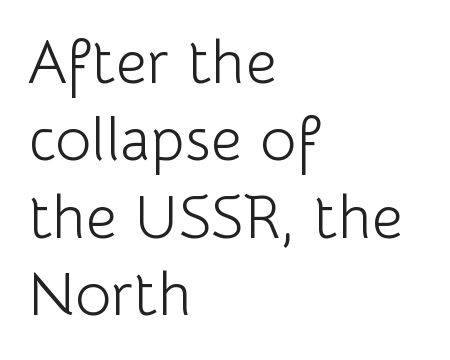
{"serif": "no", "italic": "no", "bold": "no", "weight": "light", "width": "normal", "stroke_contrast": "low", "x_height": "medium", "monospaced": "no", "underline": "no", "align": "left", "line_spacing": "normal", "line_spacing_ratio": 1.27, "letter_spacing": "normal", "letter_spacing_em": 0.0, "glyph_px": 61}
